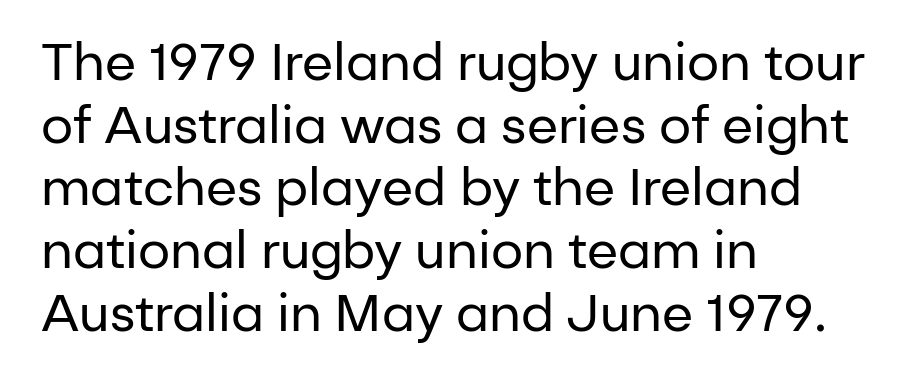
{"serif": "no", "italic": "no", "bold": "no", "weight": "regular", "width": "normal", "stroke_contrast": "low", "x_height": "medium", "monospaced": "no", "underline": "no", "align": "left", "line_spacing_ratio": 1.23, "letter_spacing": "normal", "letter_spacing_em": 0.0, "glyph_px": 51}
